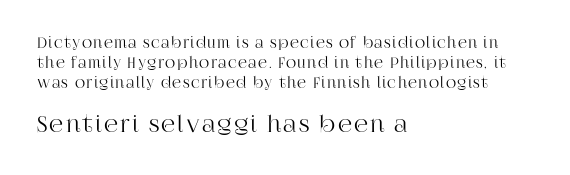
{"italic": "no", "underline": "no", "align": "left", "line_spacing": "normal", "line_spacing_ratio": 1.43, "larger_block": "second", "size_ratio": 1.57, "glyph_px": 22}
